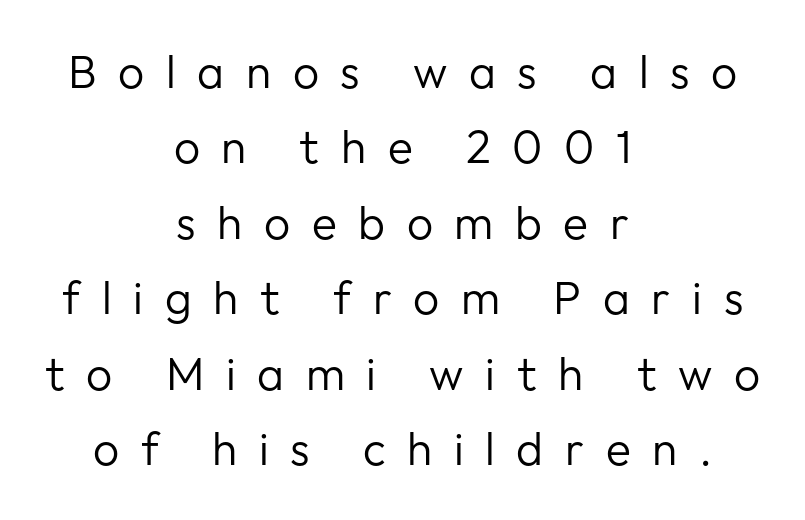
{"serif": "no", "italic": "no", "bold": "no", "weight": "regular", "width": "normal", "stroke_contrast": "low", "x_height": "medium", "monospaced": "no", "underline": "no", "align": "center", "line_spacing": "normal", "line_spacing_ratio": 1.64, "letter_spacing": "wide", "letter_spacing_em": 0.47, "glyph_px": 46}
